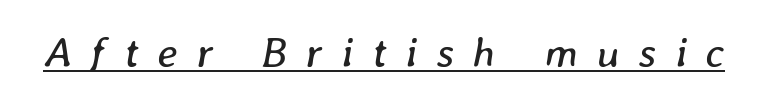
Q: Is the text bold? A: No.
Q: Is the text italic (slanted)? A: Yes, it leans right by about 8 degrees.
Q: Is the text underlined? A: Yes.
Q: Is the spacing between letters normal or unusually wide? A: Unusually wide.
Q: Width (condensed, normal, or wide)? A: Normal.
Q: Stroke contrast? A: Low.
Q: x-height? A: Medium.
Q: Monospaced? A: No.
